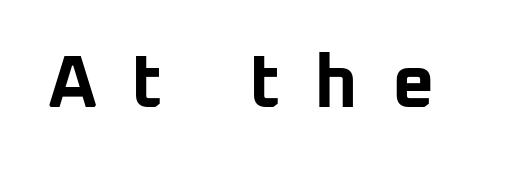
The image shows 74 px bold sans-serif type, upright; set unusually wide letter spacing (+0.46 em), not underlined; low stroke contrast and a medium x-height.
